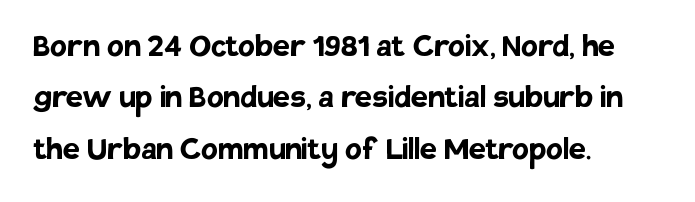
Q: Is the text bold? A: Yes.
Q: Is the text italic (slanted)? A: No, it is upright.
Q: Is the typeface a serif or a sans-serif typeface? A: Sans-serif.
Q: Is the text underlined? A: No.
Q: How is the paragraph aligned? A: Left-aligned.
Q: Is the spacing between letters normal or unusually wide? A: Normal.
Q: Is the spacing between lines tight, normal or loose? A: Normal.
Q: Width (condensed, normal, or wide)? A: Normal.
Q: Stroke contrast? A: Low.
Q: x-height? A: Large.
Q: Monospaced? A: No.
